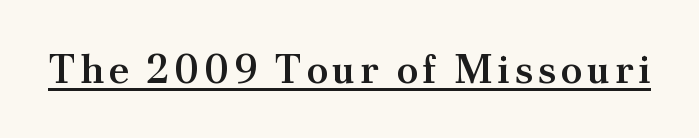
The sample has been set in demibold, a notch under bold. In terms of posture, this sample is upright. This is serif lettering, the kind often seen in printed books. Each letter keeps its own natural width here, so spacing adapts to shape. Quick note: underline on.
